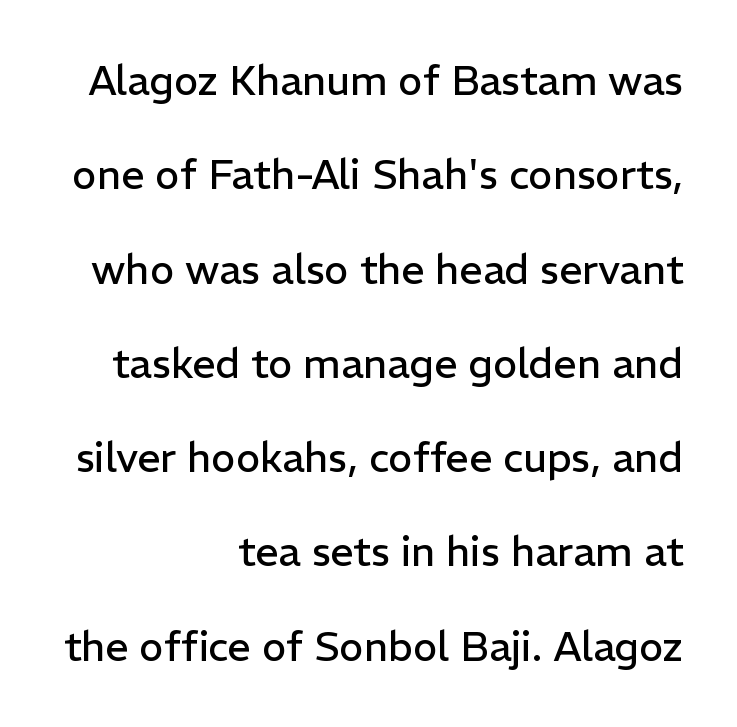
Q: Is the text bold? A: No.
Q: Is the text italic (slanted)? A: No, it is upright.
Q: Is the typeface a serif or a sans-serif typeface? A: Sans-serif.
Q: Is the text underlined? A: No.
Q: How is the paragraph aligned? A: Right-aligned.
Q: Is the spacing between letters normal or unusually wide? A: Normal.
Q: Is the spacing between lines tight, normal or loose? A: Loose.
Q: Width (condensed, normal, or wide)? A: Normal.
Q: Stroke contrast? A: Low.
Q: x-height? A: Medium.
Q: Monospaced? A: No.
